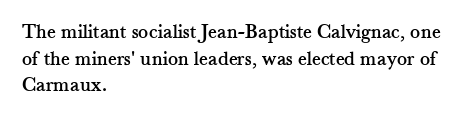
{"italic": "no", "underline": "no", "align": "left", "line_spacing": "normal", "line_spacing_ratio": 1.27, "letter_spacing": "normal", "letter_spacing_em": 0.0, "glyph_px": 21}
